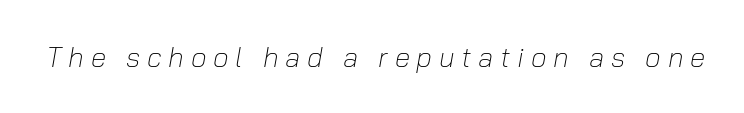
{"italic": "yes", "lean": "right", "slant_degrees": 10, "bold": "no", "weight": "light", "width": "normal", "stroke_contrast": "low", "x_height": "medium", "monospaced": "no", "underline": "no", "letter_spacing": "wide", "letter_spacing_em": 0.24, "glyph_px": 28}
